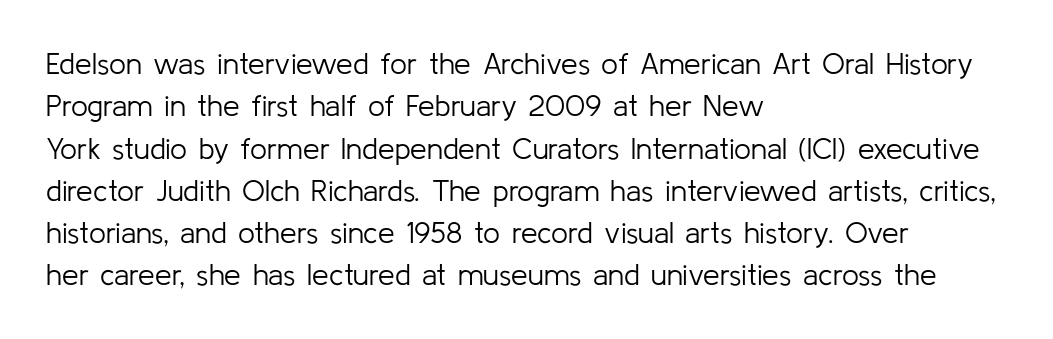
{"serif": "no", "italic": "no", "bold": "no", "weight": "light", "width": "normal", "stroke_contrast": "low", "x_height": "medium", "monospaced": "no", "underline": "no", "align": "left", "line_spacing": "normal", "line_spacing_ratio": 1.41, "letter_spacing": "normal", "letter_spacing_em": 0.0, "glyph_px": 30}
